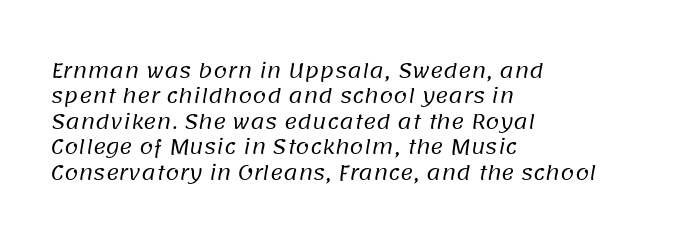
Q: Is the text bold? A: No.
Q: Is the text underlined? A: No.
Q: How is the paragraph aligned? A: Left-aligned.
Q: Is the spacing between letters normal or unusually wide? A: Normal.
Q: Is the spacing between lines tight, normal or loose? A: Normal.
